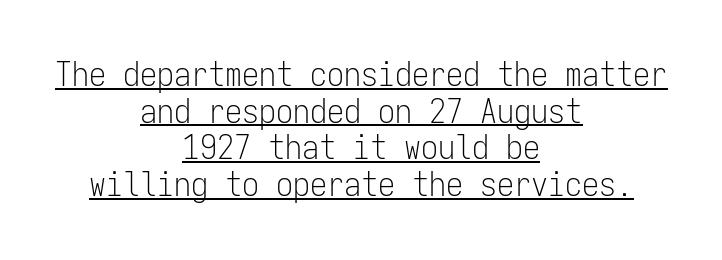
The image shows 34 px light, condensed sans-serif type, upright, monospaced; set centered, tight line spacing (1.08x), normal letter spacing, underlined; low stroke contrast and a medium x-height.
